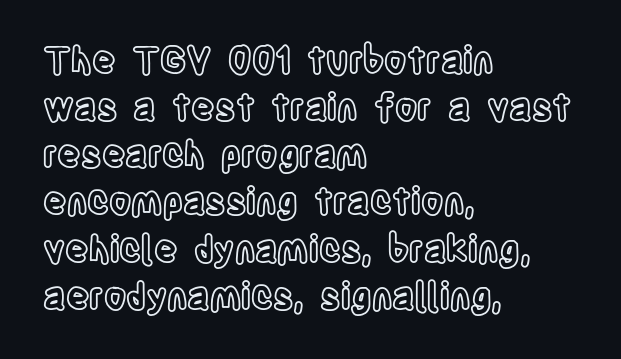
{"italic": "no", "width": "condensed", "x_height": "large", "monospaced": "no", "underline": "no", "align": "left", "line_spacing": "normal", "line_spacing_ratio": 1.31, "letter_spacing": "normal", "letter_spacing_em": 0.0, "glyph_px": 36}
